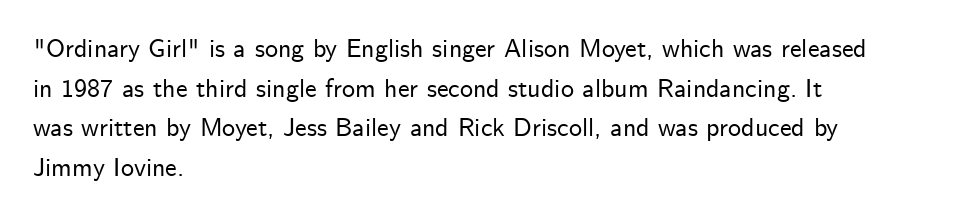
{"italic": "no", "underline": "no", "align": "left", "line_spacing": "normal", "line_spacing_ratio": 1.52, "letter_spacing": "normal", "letter_spacing_em": 0.0, "glyph_px": 26}
